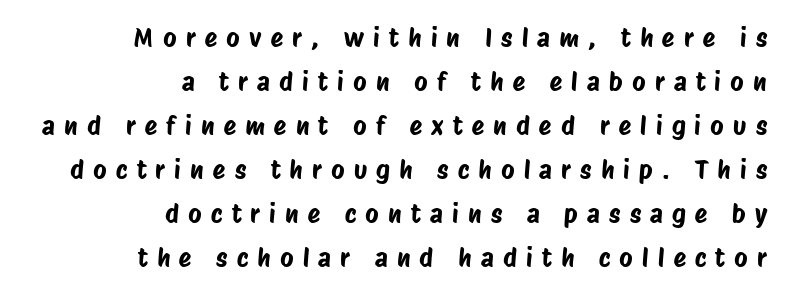
Nobody drew a line under any word here. Each word looks stretched out because of the extra space between its letters. Notice how descenders clear the ascenders below comfortably — that's standard leading. Line ends are locked; line starts wander.
